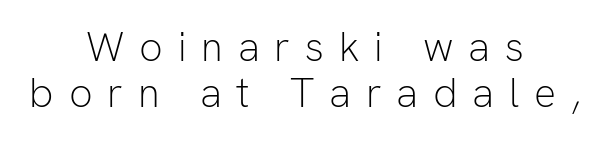
Leftover space on each line is divided equally before and after the words. The line-height multiplier appears low, near solid setting. Has an underline been added? It has not. Each stroke keeps to a modest, everyday thickness or less. The rendering uses natural spacing where letterforms have individual widths. Students, note that the glyphs here are deliberately spaced far apart.
